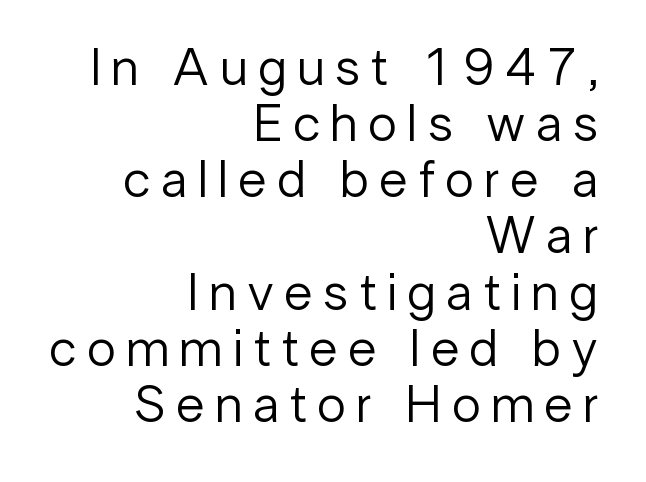
{"serif": "no", "italic": "no", "bold": "no", "weight": "regular", "width": "normal", "stroke_contrast": "low", "x_height": "medium", "monospaced": "no", "underline": "no", "align": "right", "line_spacing": "tight", "line_spacing_ratio": 1.08, "letter_spacing": "wide", "letter_spacing_em": 0.2, "glyph_px": 52}
